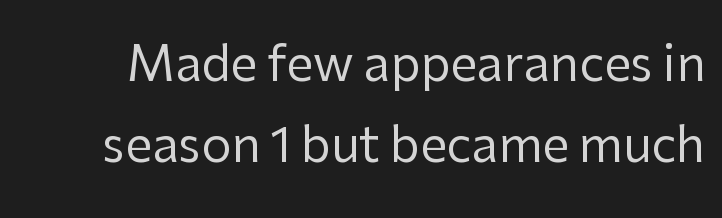
Q: Is the text bold? A: No.
Q: Is the text italic (slanted)? A: No, it is upright.
Q: Is the typeface a serif or a sans-serif typeface? A: Sans-serif.
Q: Is the text underlined? A: No.
Q: Is the spacing between letters normal or unusually wide? A: Normal.
Q: Is the spacing between lines tight, normal or loose? A: Normal.
Q: Width (condensed, normal, or wide)? A: Normal.
Q: Stroke contrast? A: Low.
Q: x-height? A: Medium.
Q: Monospaced? A: No.
